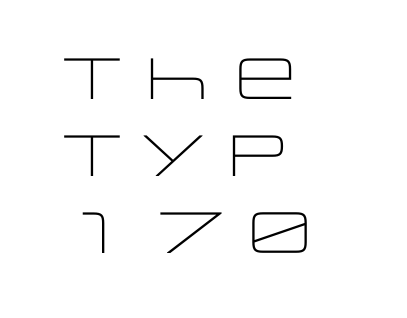
Q: Is the text bold? A: No.
Q: Is the text italic (slanted)? A: No, it is upright.
Q: Is the typeface a serif or a sans-serif typeface? A: Sans-serif.
Q: Is the text underlined? A: No.
Q: How is the paragraph aligned? A: Left-aligned.
Q: Is the spacing between letters normal or unusually wide? A: Normal.
Q: Is the spacing between lines tight, normal or loose? A: Normal.
Q: Width (condensed, normal, or wide)? A: Wide.
Q: Stroke contrast? A: Low.
Q: x-height? A: Large.
Q: Monospaced? A: No.
